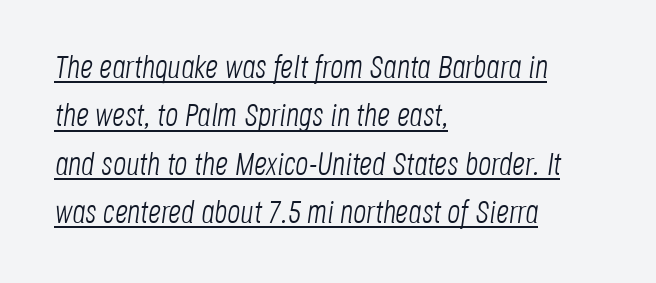
The image shows 32 px light, condensed type, italic (leaning right); set left-aligned, normal line spacing (1.51x), normal letter spacing, underlined; low stroke contrast and a large x-height.
